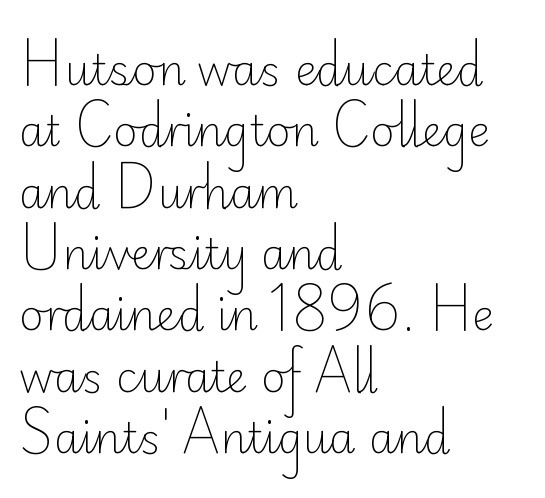
The image shows 42 px light sans-serif type, upright; set left-aligned, normal line spacing (1.46x), normal letter spacing, not underlined; low stroke contrast and a small x-height.
